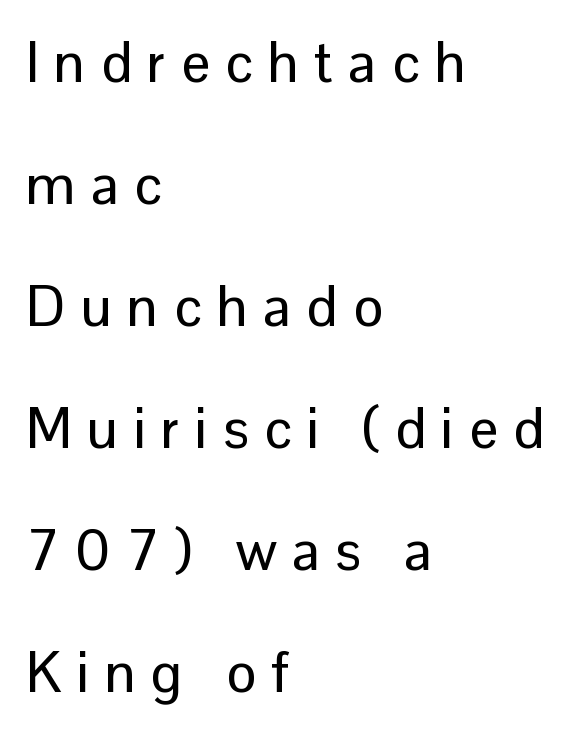
{"serif": "no", "italic": "no", "width": "normal", "stroke_contrast": "low", "x_height": "medium", "monospaced": "no", "underline": "no", "align": "left", "line_spacing": "loose", "line_spacing_ratio": 2.18, "letter_spacing": "wide", "letter_spacing_em": 0.28, "glyph_px": 56}
